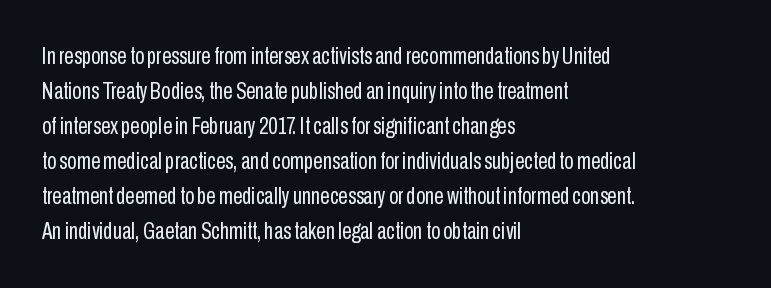
The image shows 24 px text type, upright; set left-aligned, normal line spacing (1.46x), normal letter spacing, not underlined.
